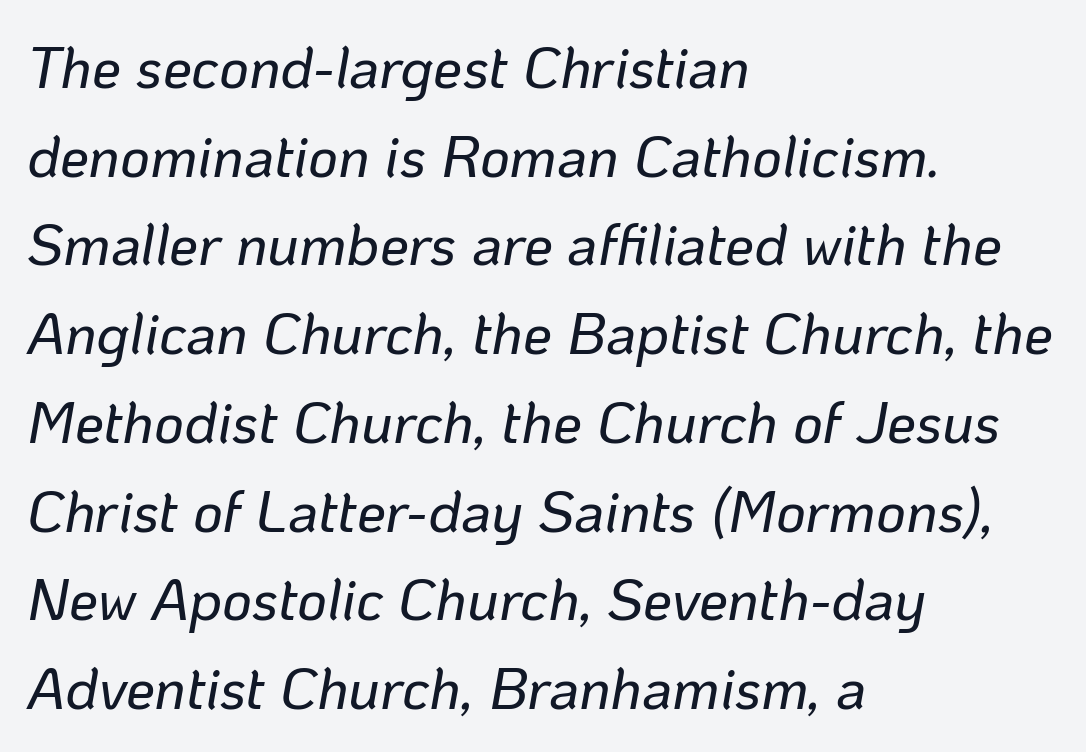
{"italic": "yes", "lean": "right", "slant_degrees": 10, "width": "normal", "stroke_contrast": "low", "x_height": "medium", "monospaced": "no", "underline": "no", "align": "left", "line_spacing": "normal", "line_spacing_ratio": 1.53, "letter_spacing": "normal", "letter_spacing_em": 0.0, "glyph_px": 58}
